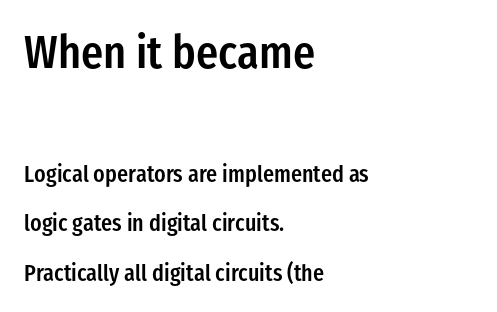
The image shows 46 px semibold, condensed sans-serif type, upright; set left-aligned, loose line spacing (2.15x), normal letter spacing, not underlined; the first (top) block is 2.0x larger; low stroke contrast and a medium x-height.
